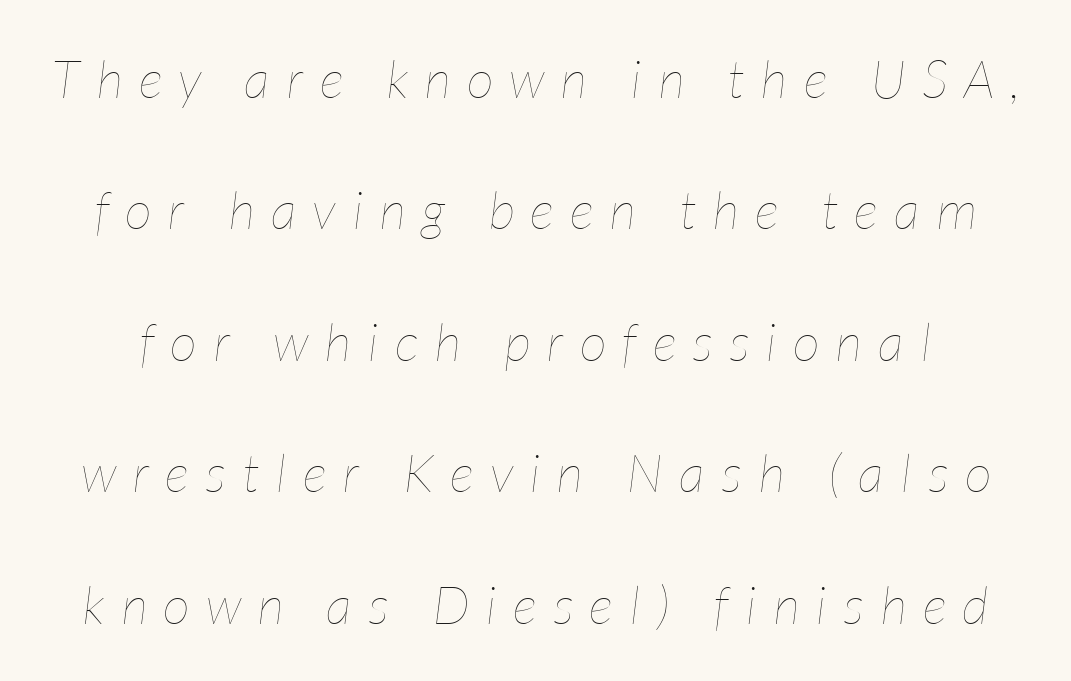
The image shows 53 px thin, condensed type, italic (leaning right); set loose line spacing (2.48x), unusually wide letter spacing (+0.31 em), not underlined; low stroke contrast and a medium x-height.
